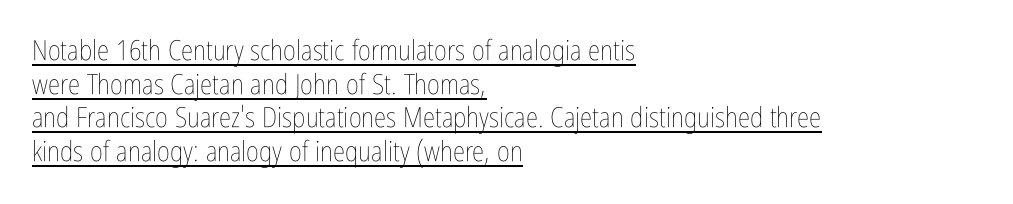
This rendering uses left alignment, leaving the right contour irregular. Looks like regular typesetting: each glyph gets only the width it needs. The passage shown has conventional tracking throughout. In terms of posture, this sample is upright. Think standard paragraph weight, or any step lighter than that. Somebody hit Ctrl+U on this one — the words are underlined.
